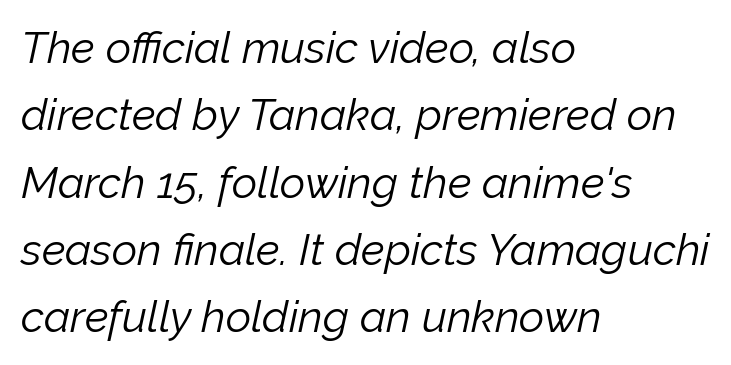
Q: Is the text bold? A: No.
Q: Is the text italic (slanted)? A: Yes, it leans right by about 12 degrees.
Q: Is the text underlined? A: No.
Q: How is the paragraph aligned? A: Left-aligned.
Q: Is the spacing between letters normal or unusually wide? A: Normal.
Q: Is the spacing between lines tight, normal or loose? A: Normal.
Q: Width (condensed, normal, or wide)? A: Normal.
Q: Stroke contrast? A: Low.
Q: x-height? A: Medium.
Q: Monospaced? A: No.
